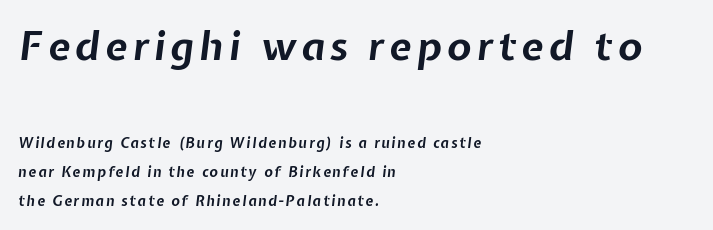
{"italic": "yes", "lean": "right", "slant_degrees": 7, "bold": "yes", "weight": "bold", "width": "normal", "stroke_contrast": "low", "x_height": "medium", "monospaced": "no", "underline": "no", "align": "left", "line_spacing": "loose", "line_spacing_ratio": 2.08, "larger_block": "first", "size_ratio": 2.86, "glyph_px": 40}
